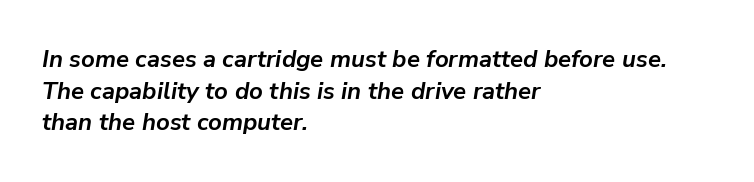
The image shows 24 px bold type, italic (leaning right); set left-aligned, normal line spacing (1.32x), normal letter spacing, not underlined.
